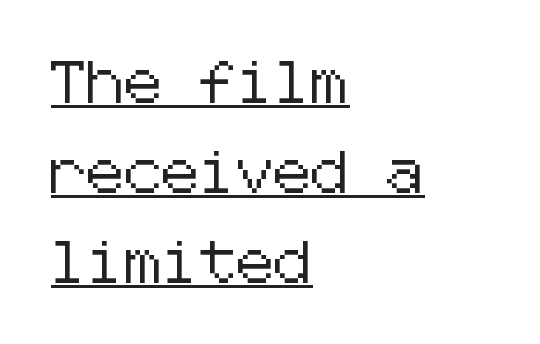
{"serif": "no", "italic": "no", "width": "normal", "stroke_contrast": "low", "x_height": "medium", "underline": "yes", "align": "left", "line_spacing": "loose", "line_spacing_ratio": 2.14, "letter_spacing": "normal", "letter_spacing_em": 0.0, "glyph_px": 42}
